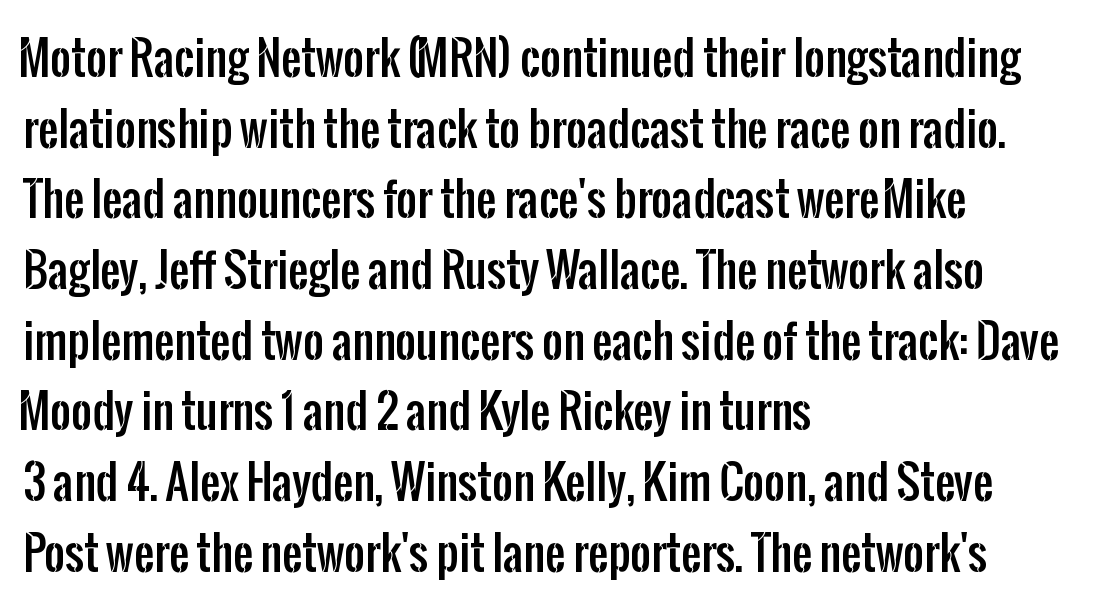
Q: Is the text italic (slanted)? A: No, it is upright.
Q: Is the typeface a serif or a sans-serif typeface? A: Sans-serif.
Q: Is the text underlined? A: No.
Q: How is the paragraph aligned? A: Left-aligned.
Q: Is the spacing between letters normal or unusually wide? A: Normal.
Q: Is the spacing between lines tight, normal or loose? A: Normal.
Q: Width (condensed, normal, or wide)? A: Condensed.
Q: Stroke contrast? A: Low.
Q: x-height? A: Medium.
Q: Monospaced? A: No.
